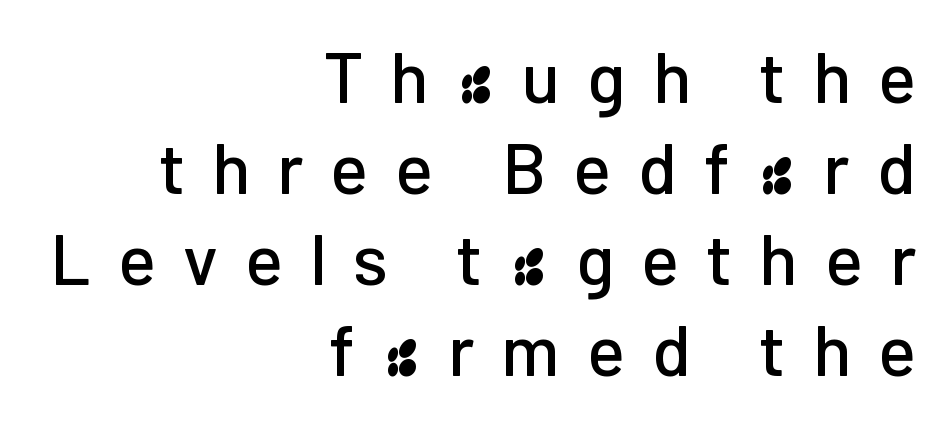
The lettering holds an erect, upright posture throughout. Regarding leading, the lines here are spaced in the standard way. Visually the block forms a straight wall on the right and a jagged coastline on the left. Descenders are the only things crossing below the line. Note the varied advance widths — an 'i' is clearly narrower than an 'm'.
